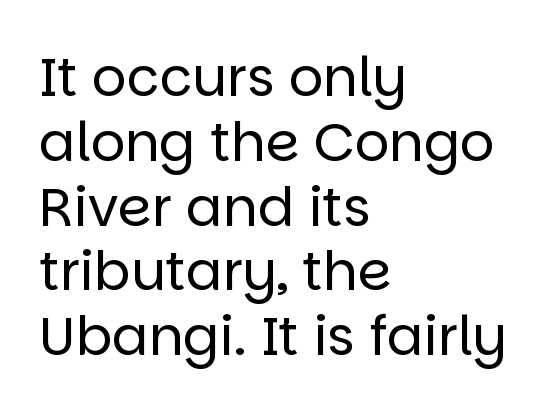
{"serif": "no", "italic": "no", "bold": "no", "weight": "regular", "width": "normal", "stroke_contrast": "low", "x_height": "large", "monospaced": "no", "underline": "no", "align": "left", "line_spacing_ratio": 1.2, "letter_spacing": "normal", "letter_spacing_em": 0.0, "glyph_px": 54}
